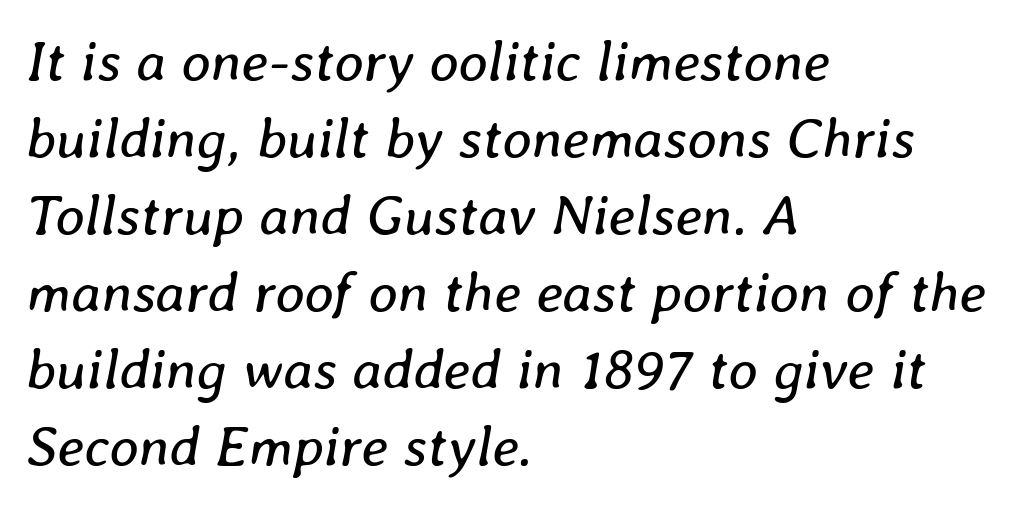
The image shows 57 px regular-weight type, italic (leaning right); set left-aligned, normal line spacing (1.35x), normal letter spacing, not underlined; low stroke contrast and a medium x-height.
